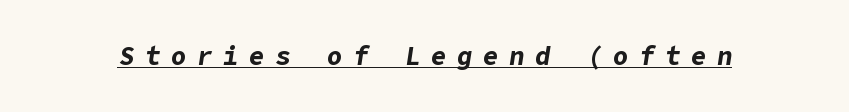
The image shows 26 px bold type, italic (leaning right); set unusually wide letter spacing (+0.4 em), underlined.
